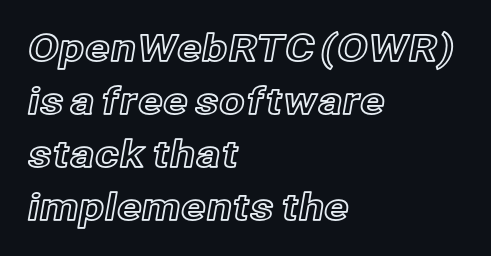
Q: Is the text italic (slanted)? A: Yes.
Q: Is the text underlined? A: No.
Q: How is the paragraph aligned? A: Left-aligned.
Q: Is the spacing between letters normal or unusually wide? A: Normal.
Q: Is the spacing between lines tight, normal or loose? A: Normal.
Q: Width (condensed, normal, or wide)? A: Normal.
Q: x-height? A: Medium.
Q: Monospaced? A: No.
